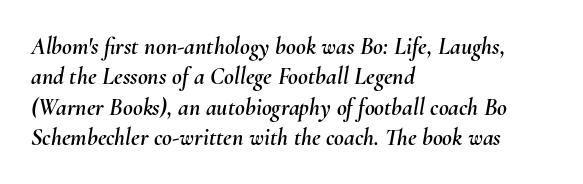
The image shows 24 px text type, italic (leaning right); set left-aligned, normal line spacing (1.27x), normal letter spacing, not underlined.
